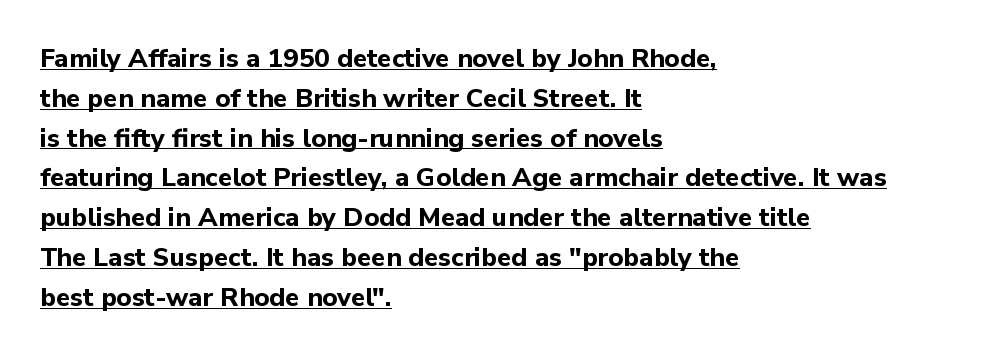
Q: Is the text bold? A: Yes.
Q: Is the text italic (slanted)? A: No, it is upright.
Q: Is the text underlined? A: Yes.
Q: How is the paragraph aligned? A: Left-aligned.
Q: Is the spacing between letters normal or unusually wide? A: Normal.
Q: Is the spacing between lines tight, normal or loose? A: Normal.
